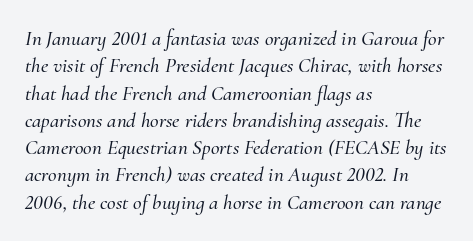
Letters rest on an invisible, unmarked baseline. Observe the ordinary spacing: letters are neighbours, not strangers. In terms of leading, this rendering sits right in the middle. These lines were composed using italics. Leftover space on each line is placed entirely after the last word.
